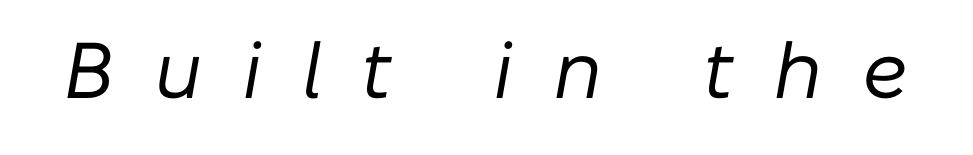
Q: Is the text bold? A: No.
Q: Is the text italic (slanted)? A: Yes, it leans right by about 10 degrees.
Q: Is the text underlined? A: No.
Q: Is the spacing between letters normal or unusually wide? A: Unusually wide.
Q: Width (condensed, normal, or wide)? A: Normal.
Q: Stroke contrast? A: Low.
Q: x-height? A: Medium.
Q: Monospaced? A: No.
